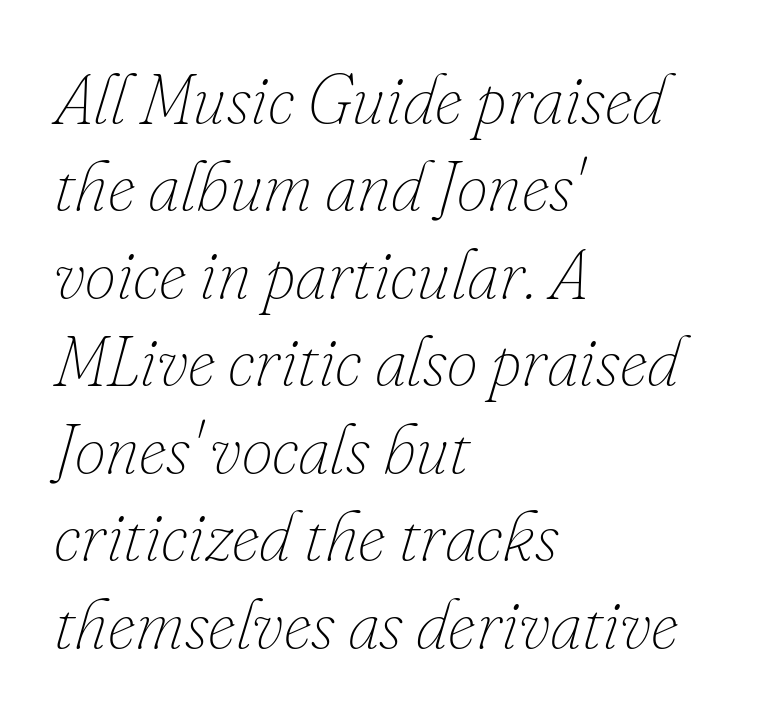
{"italic": "yes", "lean": "right", "slant_degrees": 16, "bold": "no", "weight": "thin", "width": "normal", "stroke_contrast": "low", "x_height": "small", "monospaced": "no", "underline": "no", "align": "left", "line_spacing": "normal", "line_spacing_ratio": 1.25, "letter_spacing": "normal", "letter_spacing_em": 0.0, "glyph_px": 70}
